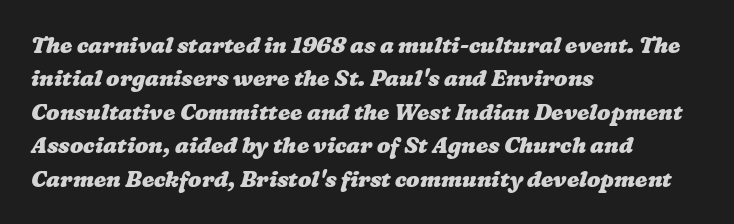
Caption: multi-line text, flush left, ragged right. A clean baseline with only descenders dipping below it. Inter-character spacing is left at the font's built-in metrics. Set as a true bold cut, around the 700 mark. The designer left line spacing at the default.
